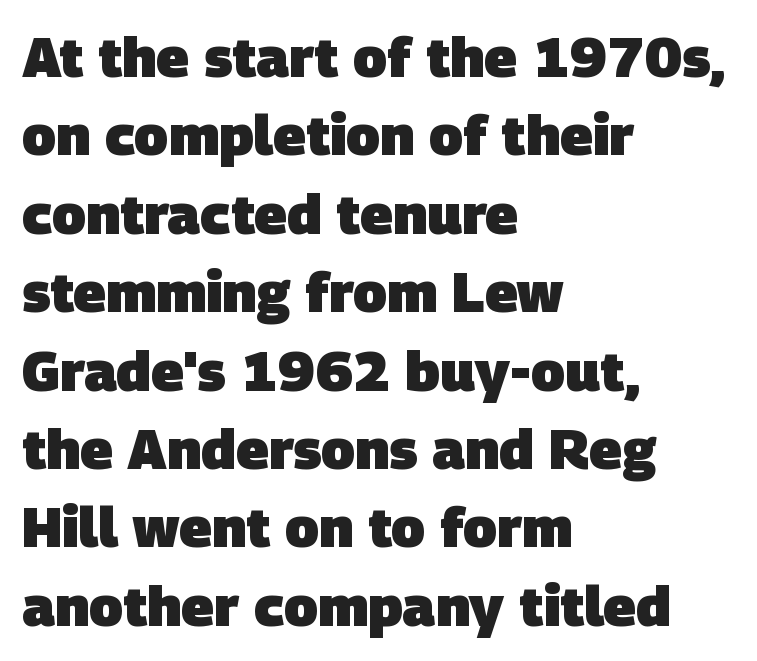
Summary of vertical rhythm: regular, with standard interline spacing. Teacher's note: observe the even left margin — that is flush-left alignment. The letters are bold, with thick, heavy strokes. Caption: standard tracking, unaltered. Observe the absence of serifs on each vertical stroke in this sample.
